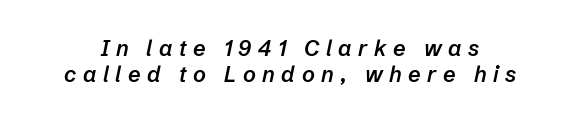
The image shows 22 px text type, italic (leaning right); set line spacing 1.16x, unusually wide letter spacing (+0.3 em), not underlined.
